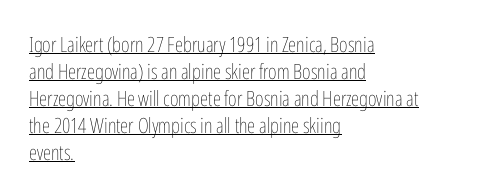
The image shows 21 px text type, upright; set left-aligned, normal line spacing (1.28x), normal letter spacing, underlined.
